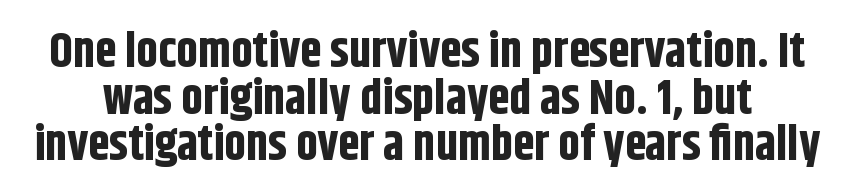
Italic: no, the glyphs are upright roman. Clear beneath every line of the passage. Spacing verdict: proportional, widths tailored to each character. The letters are bold, with thick, heavy strokes. Vertical spacing — tight. The letterforms sit shoulder to shoulder at normal distance.
